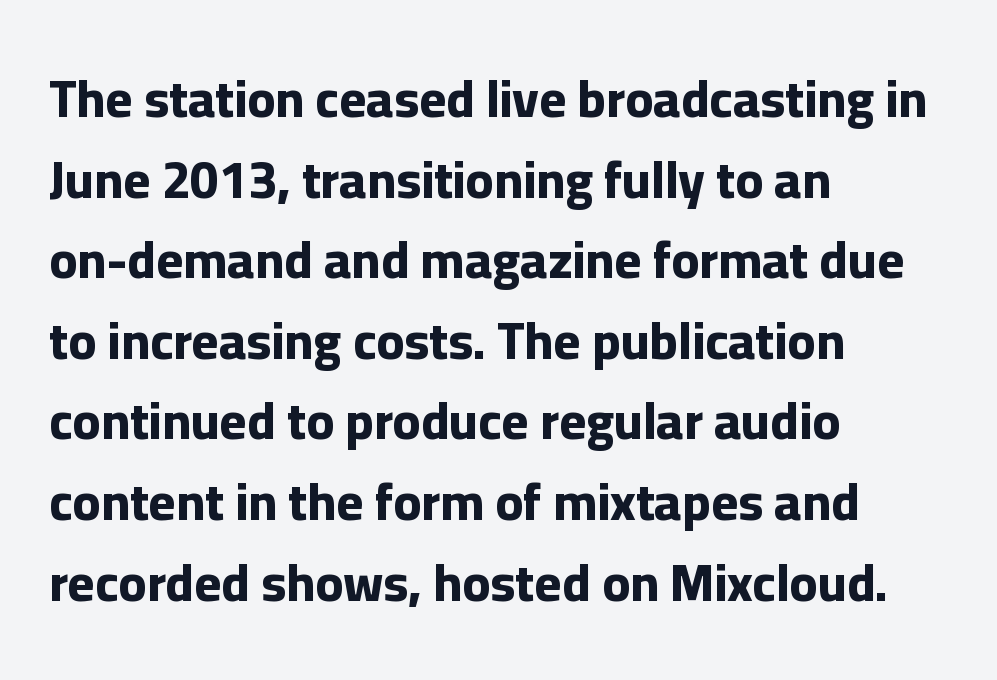
{"serif": "no", "italic": "no", "bold": "yes", "weight": "bold", "width": "normal", "stroke_contrast": "low", "x_height": "medium", "monospaced": "no", "underline": "no", "align": "left", "line_spacing": "normal", "line_spacing_ratio": 1.55, "letter_spacing": "normal", "letter_spacing_em": 0.0, "glyph_px": 52}
